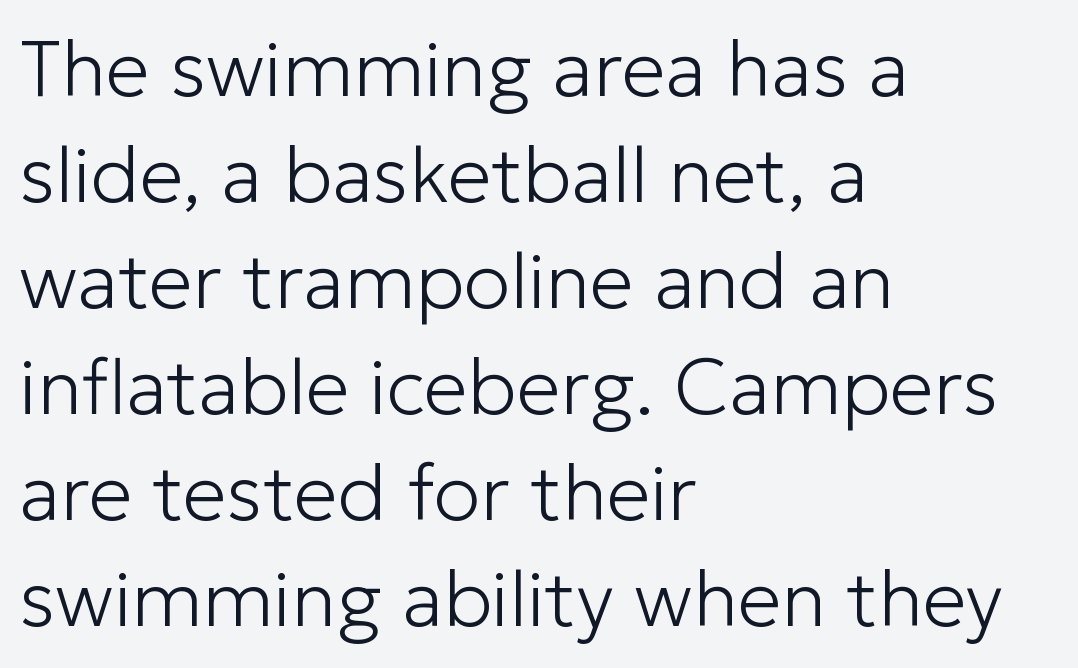
Q: Is the text bold? A: No.
Q: Is the text italic (slanted)? A: No, it is upright.
Q: Is the typeface a serif or a sans-serif typeface? A: Sans-serif.
Q: Is the text underlined? A: No.
Q: How is the paragraph aligned? A: Left-aligned.
Q: Is the spacing between letters normal or unusually wide? A: Normal.
Q: Is the spacing between lines tight, normal or loose? A: Normal.
Q: Width (condensed, normal, or wide)? A: Normal.
Q: Stroke contrast? A: Low.
Q: x-height? A: Medium.
Q: Monospaced? A: No.
